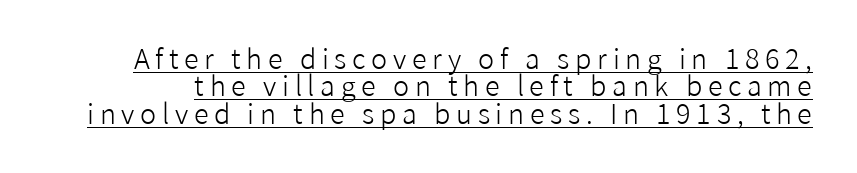
The image shows 27 px text type, upright; set tight line spacing (1.01x), unusually wide letter spacing (+0.21 em), underlined.
